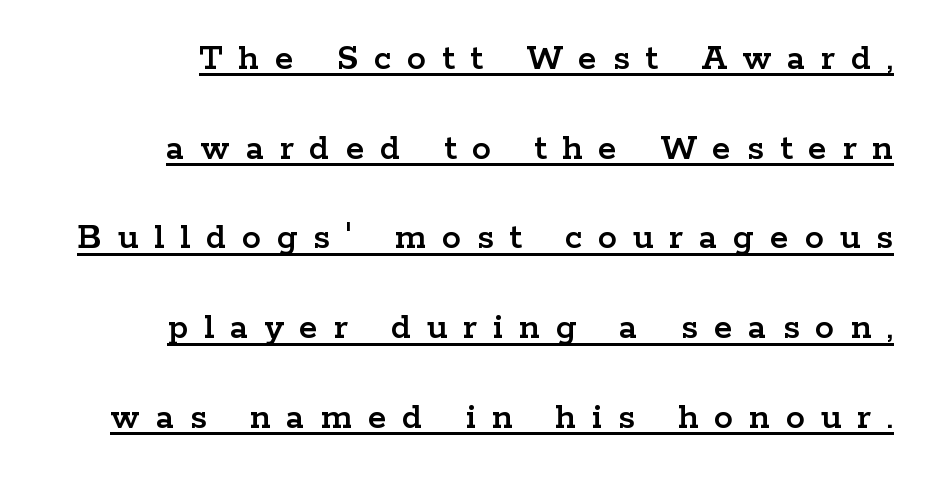
Q: Is the text italic (slanted)? A: No, it is upright.
Q: Is the typeface a serif or a sans-serif typeface? A: Serif.
Q: Is the text underlined? A: Yes.
Q: How is the paragraph aligned? A: Right-aligned.
Q: Is the spacing between letters normal or unusually wide? A: Unusually wide.
Q: Is the spacing between lines tight, normal or loose? A: Loose.
Q: Width (condensed, normal, or wide)? A: Wide.
Q: Stroke contrast? A: Low.
Q: x-height? A: Medium.
Q: Monospaced? A: No.
